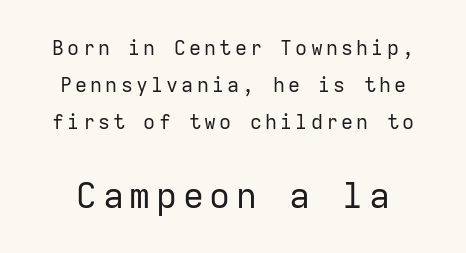
The image shows 35 px regular-weight sans-serif type, upright, monospaced; set line spacing 1.85x, not underlined; the second (bottom) block is 1.75x larger; low stroke contrast and a medium x-height.
